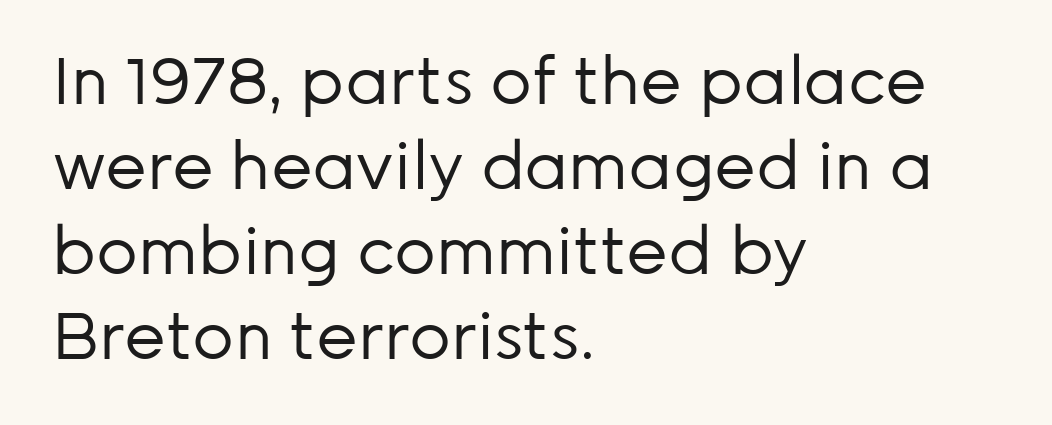
{"serif": "no", "italic": "no", "bold": "no", "weight": "regular", "width": "normal", "stroke_contrast": "low", "x_height": "medium", "monospaced": "no", "underline": "no", "align": "left", "line_spacing": "normal", "line_spacing_ratio": 1.31, "letter_spacing": "normal", "letter_spacing_em": 0.0, "glyph_px": 65}
